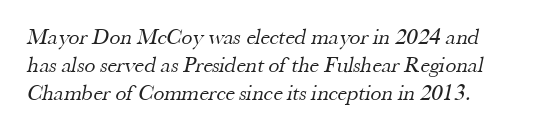
Descenders hang freely into open space. Is the type heavy? It reads as light-to-regular instead. The lines sit at an ordinary, default distance from one another. Short note: letters normally spaced.
